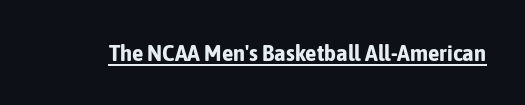
Heavy, bold letterforms. A rule runs beneath these lines of type. The type is set solid horizontally, with unmodified tracking. The lettering stays uniformly vertical, giving the passage a roman look.
